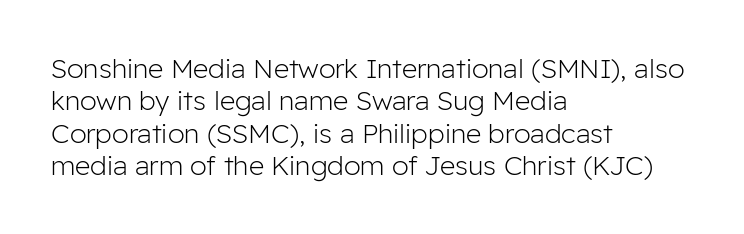
The image shows 27 px text type, upright; set left-aligned, line spacing 1.2x, normal letter spacing, not underlined.
